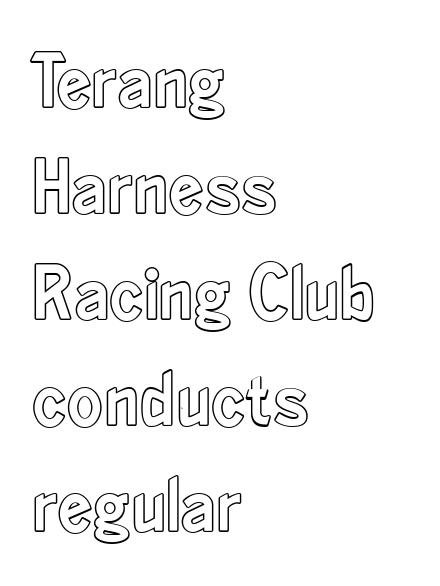
Q: Is the text italic (slanted)? A: No, it is upright.
Q: Is the text underlined? A: No.
Q: How is the paragraph aligned? A: Left-aligned.
Q: Is the spacing between letters normal or unusually wide? A: Normal.
Q: Is the spacing between lines tight, normal or loose? A: Normal.
Q: Width (condensed, normal, or wide)? A: Condensed.
Q: x-height? A: Small.
Q: Monospaced? A: No.
